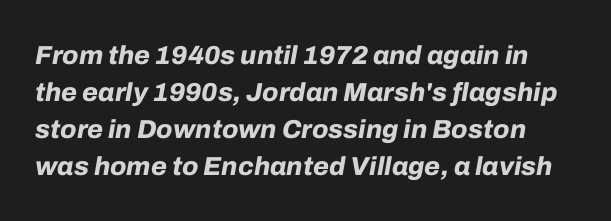
{"italic": "yes", "lean": "right", "slant_degrees": 10, "bold": "yes", "underline": "no", "line_spacing": "normal", "line_spacing_ratio": 1.42, "letter_spacing": "normal", "letter_spacing_em": 0.0, "glyph_px": 26}
